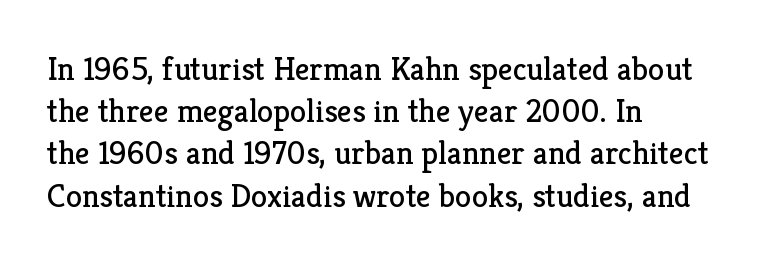
The image shows 33 px regular-weight serif type, upright; set left-aligned, normal line spacing (1.28x), normal letter spacing, not underlined; low stroke contrast and a medium x-height.
